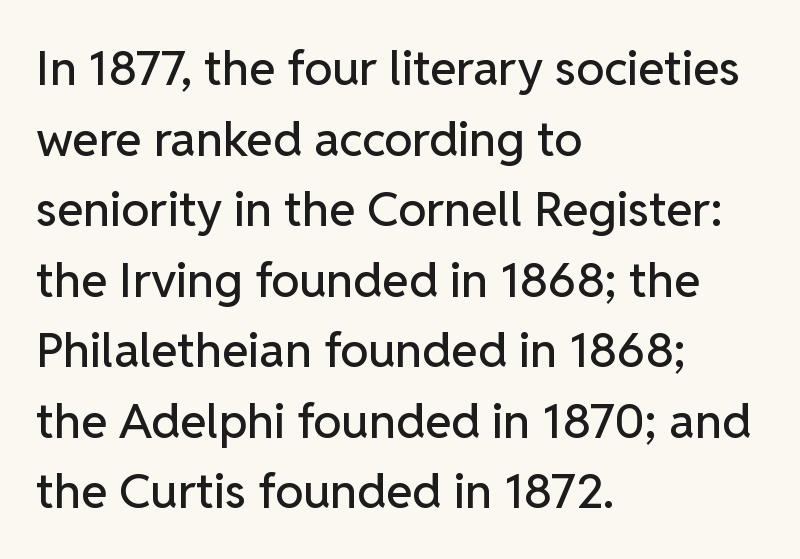
The image shows 48 px sans-serif type, upright; set left-aligned, normal line spacing (1.47x), normal letter spacing, not underlined; low stroke contrast and a medium x-height.
